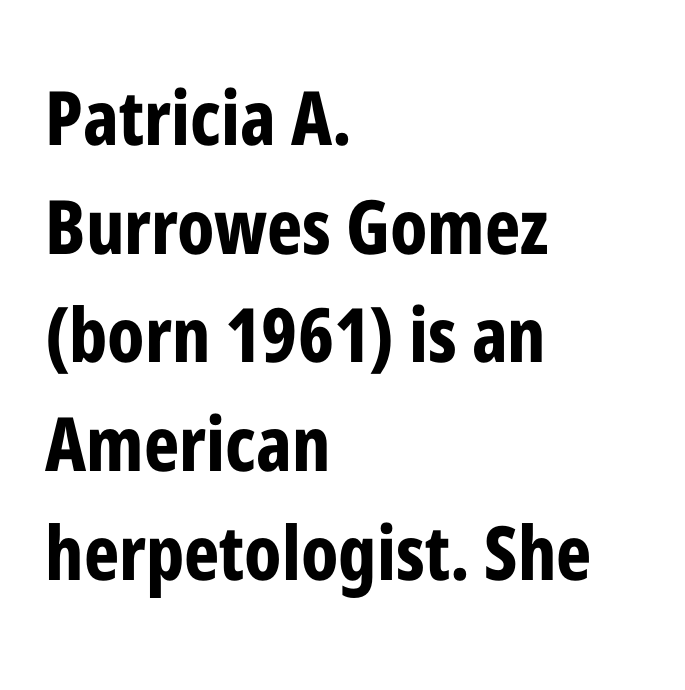
Stroke terminals: plain, sans-serif. Does the copy run flush right? No — it runs flush left. The passage shown is typed in a proportional face where columns would drift. Upright lettering throughout.
